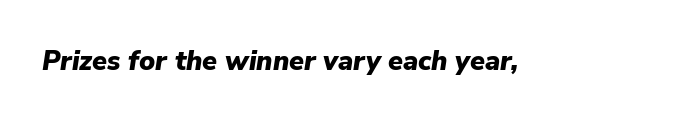
Each word holds together tightly as a unit, with standard inter-letter gaps. How heavy is the stroke? Heavy — this is a bold. These lines were composed using italics. Nobody drew a line under any word here.
